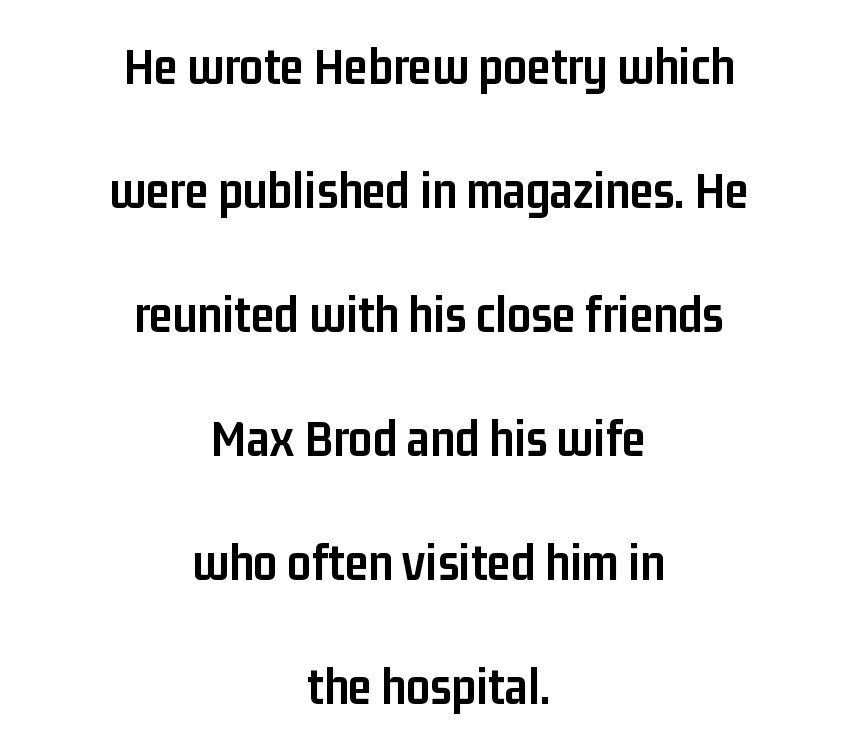
Q: Is the text bold? A: Yes.
Q: Is the text italic (slanted)? A: No, it is upright.
Q: Is the typeface a serif or a sans-serif typeface? A: Sans-serif.
Q: Is the text underlined? A: No.
Q: How is the paragraph aligned? A: Centered.
Q: Is the spacing between letters normal or unusually wide? A: Normal.
Q: Is the spacing between lines tight, normal or loose? A: Loose.
Q: Width (condensed, normal, or wide)? A: Condensed.
Q: Stroke contrast? A: Low.
Q: x-height? A: Medium.
Q: Monospaced? A: No.
